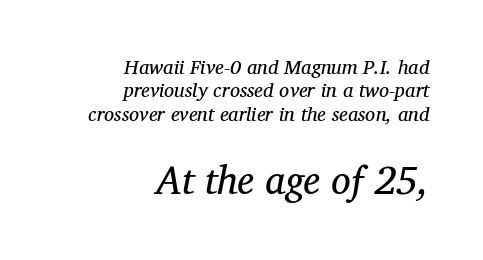
A clean baseline with only descenders dipping below it. How are the letters spaced? Ordinarily, with no added tracking. Compare the two chunks: the lower has the greater cap height. Slant detected: the letters are inclined. These lines stack with their right ends in a neat column.
